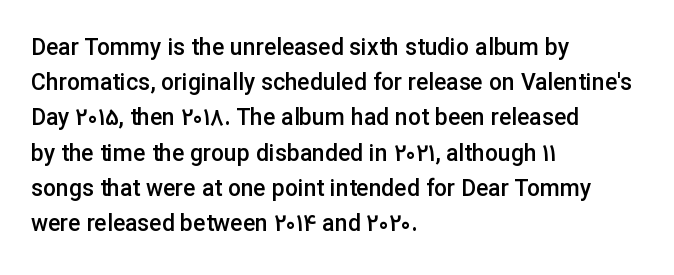
{"italic": "no", "bold": "semi", "underline": "no", "align": "left", "line_spacing": "normal", "line_spacing_ratio": 1.53, "letter_spacing": "normal", "letter_spacing_em": 0.0, "glyph_px": 23}
